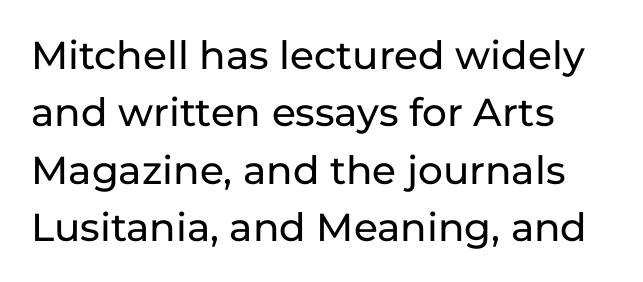
Q: Is the text italic (slanted)? A: No, it is upright.
Q: Is the typeface a serif or a sans-serif typeface? A: Sans-serif.
Q: Is the text underlined? A: No.
Q: Is the spacing between letters normal or unusually wide? A: Normal.
Q: Is the spacing between lines tight, normal or loose? A: Normal.
Q: Width (condensed, normal, or wide)? A: Normal.
Q: Stroke contrast? A: Low.
Q: x-height? A: Medium.
Q: Monospaced? A: No.
